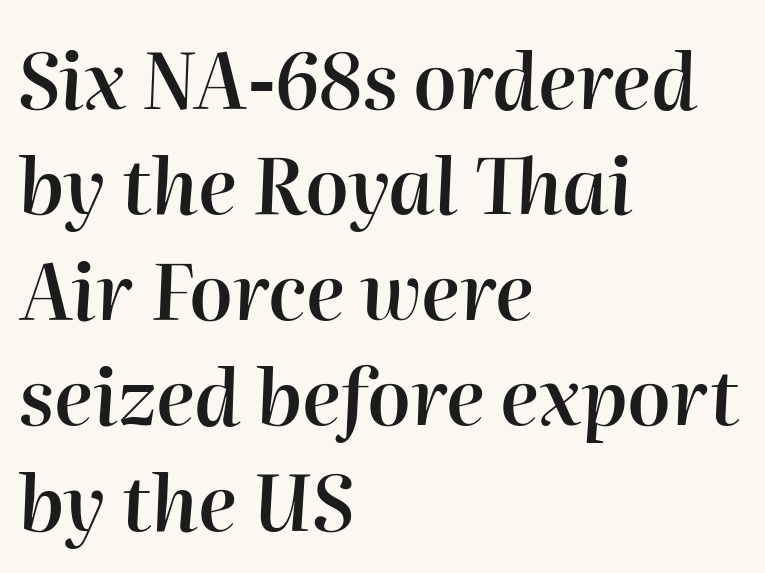
This sample uses plain, unmodified letter spacing. The letters advance in unequal steps, a hallmark of proportional type. Descenders hang freely into open space. The rag falls on the right side of this text block. Set as a demibold, roughly 600 on the weight scale. Reading down the column, the eye jumps a familiar distance to each next line.
